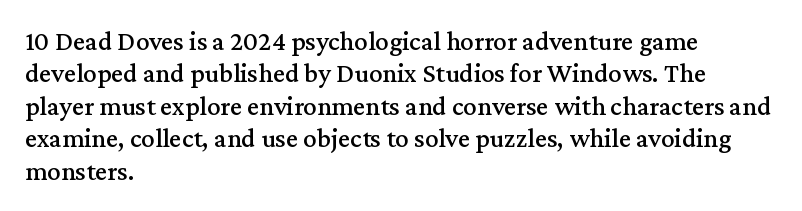
Designer's note — italics off, roman on. The specimen omits any rule beneath the text block's lines. No extra tracking has been applied to these lines. Each line starts at the same left margin while the right side varies.
